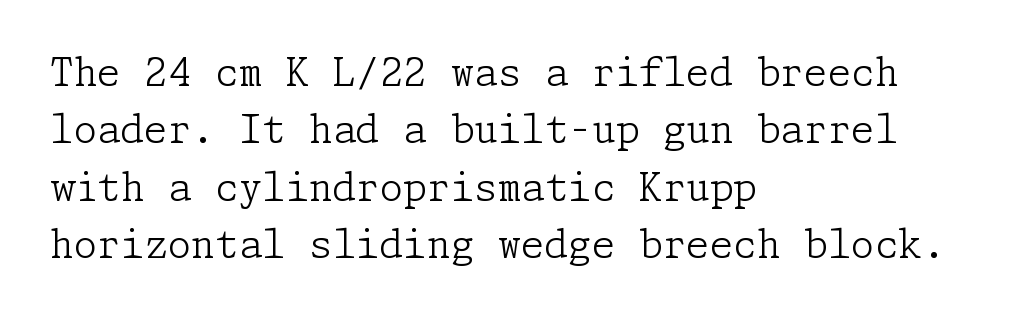
{"serif": "yes", "italic": "no", "bold": "no", "weight": "light", "width": "normal", "stroke_contrast": "low", "x_height": "medium", "underline": "no", "align": "left", "line_spacing": "normal", "line_spacing_ratio": 1.51, "letter_spacing": "normal", "letter_spacing_em": 0.0, "glyph_px": 38}
